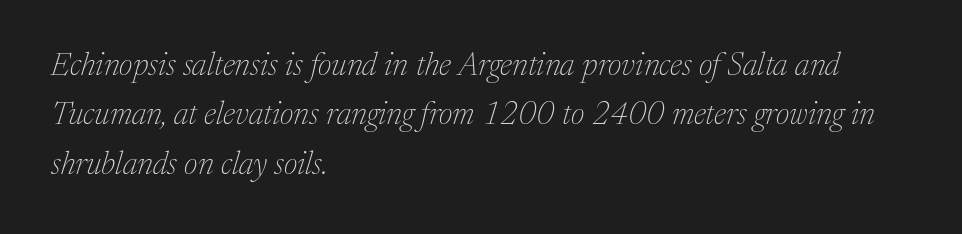
{"serif": "yes", "italic": "yes", "lean": "right", "slant_degrees": 17, "bold": "no", "weight": "thin", "width": "normal", "stroke_contrast": "medium", "x_height": "medium", "monospaced": "no", "underline": "no", "align": "left", "line_spacing": "normal", "line_spacing_ratio": 1.54, "letter_spacing": "normal", "letter_spacing_em": 0.0, "glyph_px": 32}
